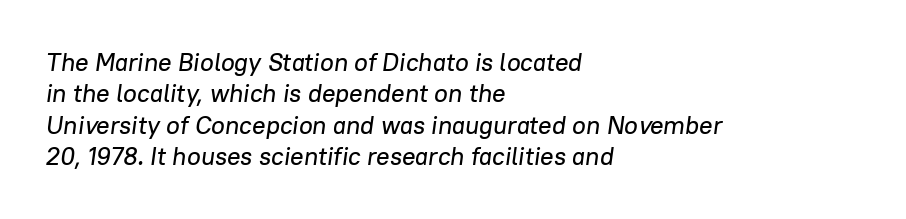
The paragraph shown leans on its left margin. Designer's note — italics engaged. Whoever set this chose a conventional vertical rhythm. No extra tracking has been applied to these lines.
